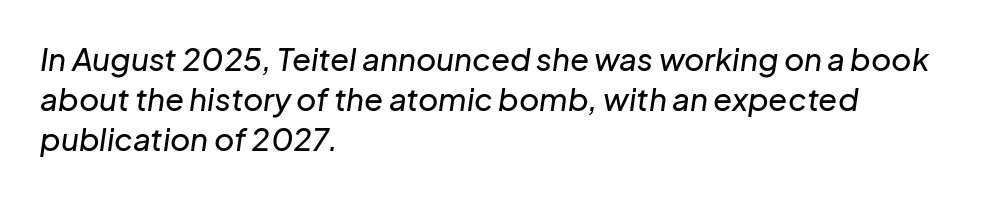
The image shows 31 px text type, italic (leaning right); set left-aligned, normal line spacing (1.29x), normal letter spacing, not underlined; low stroke contrast and a medium x-height.
